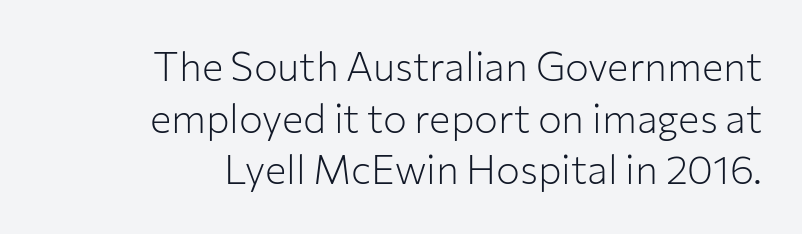
{"serif": "no", "italic": "no", "bold": "no", "weight": "light", "width": "normal", "stroke_contrast": "low", "x_height": "medium", "monospaced": "no", "underline": "no", "align": "right", "line_spacing": "normal", "line_spacing_ratio": 1.29, "letter_spacing": "normal", "letter_spacing_em": 0.0, "glyph_px": 40}
